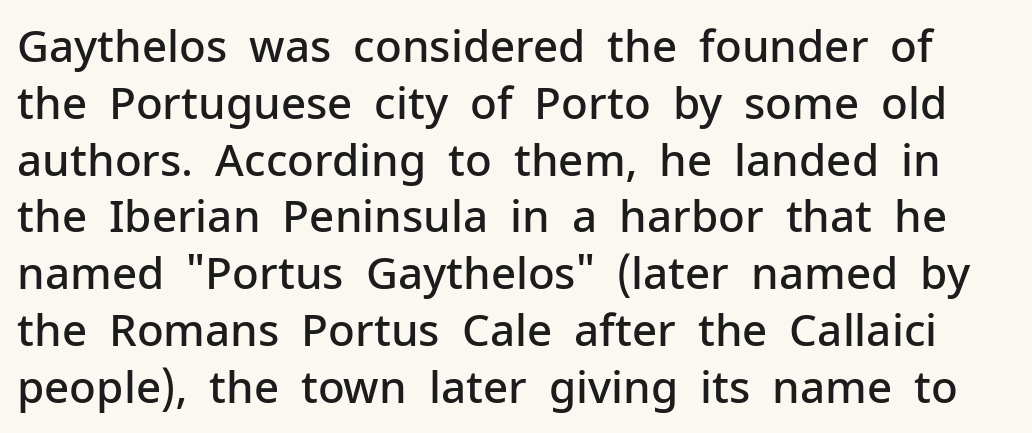
Q: Is the text bold? A: Semi-bold.
Q: Is the text italic (slanted)? A: No, it is upright.
Q: Is the typeface a serif or a sans-serif typeface? A: Sans-serif.
Q: Is the text underlined? A: No.
Q: Is the spacing between letters normal or unusually wide? A: Normal.
Q: Is the spacing between lines tight, normal or loose? A: Normal.
Q: Width (condensed, normal, or wide)? A: Normal.
Q: Stroke contrast? A: Low.
Q: x-height? A: Medium.
Q: Monospaced? A: No.
